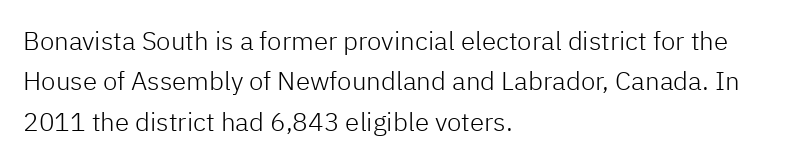
{"italic": "no", "bold": "no", "underline": "no", "align": "left", "line_spacing": "normal", "line_spacing_ratio": 1.55, "letter_spacing": "normal", "letter_spacing_em": 0.0, "glyph_px": 26}
